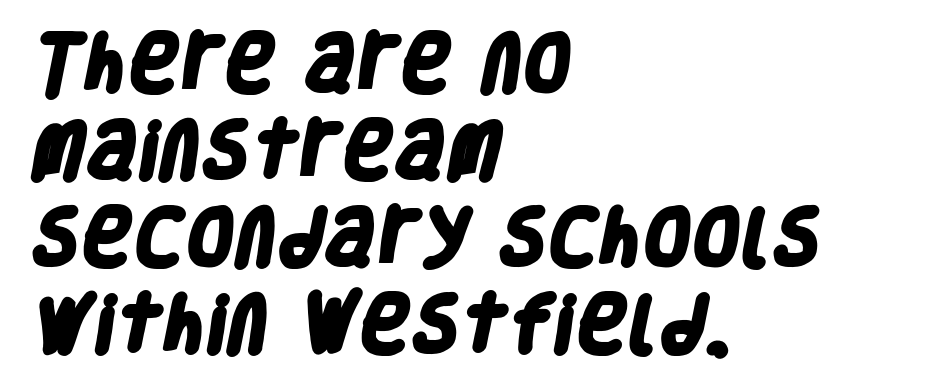
Proportional: the letters do not fall into vertical columns. Descender tails drop into unmarked territory. The letters carry no serifs — their stems end cleanly without finishing strokes. The passage shown is emphatically bold. The lines are quadded left. Reading down the column, the eye jumps a familiar distance to each next line.
